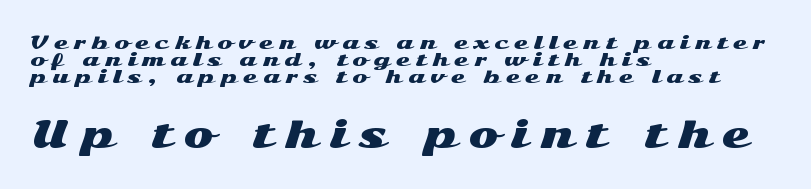
The composition opens small and finishes big. The strip under each line holds only bare page. Honestly, the rows look squashed on top of each other. Think of a printed novel: that variable character pitch is what you see here. Left-aligned paragraph, ragged on the right.
